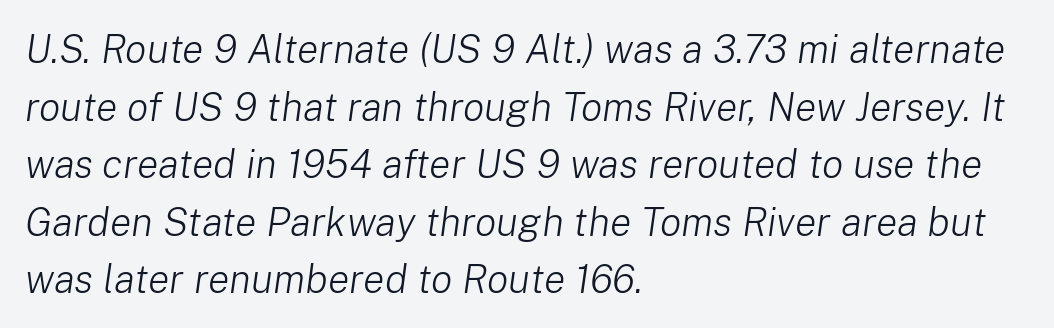
In CSS terms this would be text-align: left. Letter spacing: default. Any mark beneath the type? The region is blank. Students, observe: this is what conventionally led text looks like. The whole block is typeset with a tilt. Looks like regular typesetting: each glyph gets only the width it needs.
